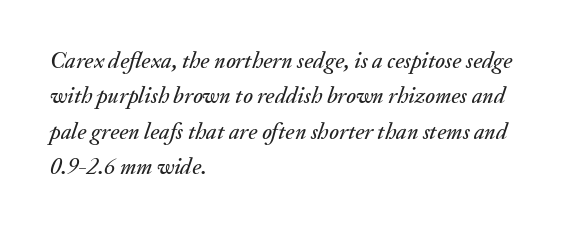
The image shows 23 px text type, italic (leaning right); set left-aligned, normal line spacing (1.54x), normal letter spacing, not underlined.
